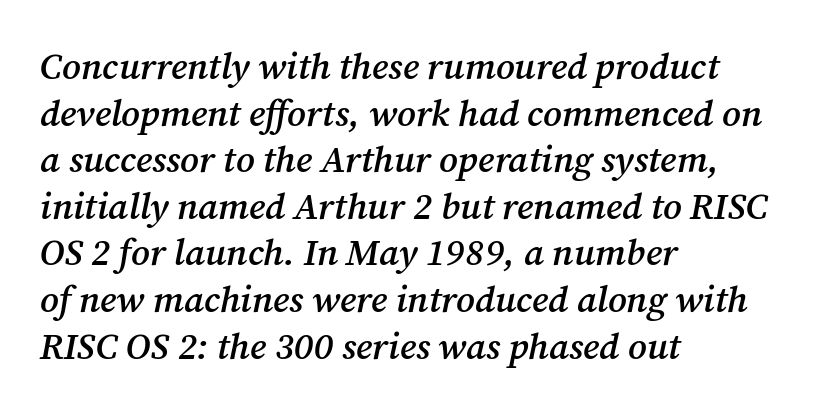
Q: Is the text bold? A: Semi-bold.
Q: Is the text italic (slanted)? A: Yes, it leans right by about 12 degrees.
Q: Is the typeface a serif or a sans-serif typeface? A: Serif.
Q: Is the text underlined? A: No.
Q: How is the paragraph aligned? A: Left-aligned.
Q: Is the spacing between letters normal or unusually wide? A: Normal.
Q: Is the spacing between lines tight, normal or loose? A: Normal.
Q: Width (condensed, normal, or wide)? A: Normal.
Q: Stroke contrast? A: Medium.
Q: x-height? A: Medium.
Q: Monospaced? A: No.
